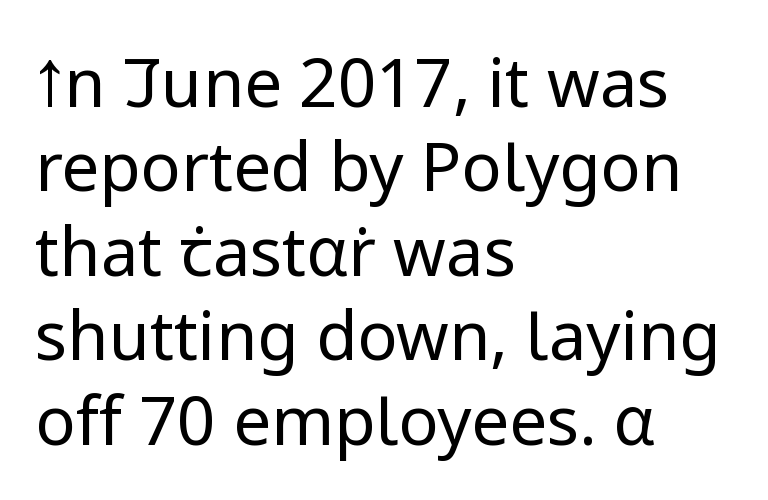
{"serif": "no", "italic": "no", "bold": "no", "weight": "regular", "width": "normal", "stroke_contrast": "low", "x_height": "medium", "monospaced": "no", "underline": "no", "align": "left", "line_spacing": "normal", "line_spacing_ratio": 1.26, "letter_spacing": "normal", "letter_spacing_em": 0.0, "glyph_px": 67}
